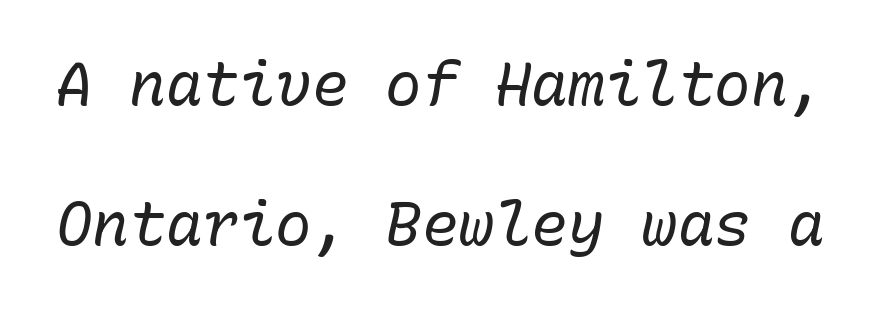
Q: Is the text bold? A: No.
Q: Is the text italic (slanted)? A: Yes, it leans right by about 10 degrees.
Q: Is the text underlined? A: No.
Q: Is the spacing between letters normal or unusually wide? A: Normal.
Q: Is the spacing between lines tight, normal or loose? A: Loose.
Q: Width (condensed, normal, or wide)? A: Normal.
Q: Stroke contrast? A: Low.
Q: x-height? A: Medium.
Q: Monospaced? A: Yes.
